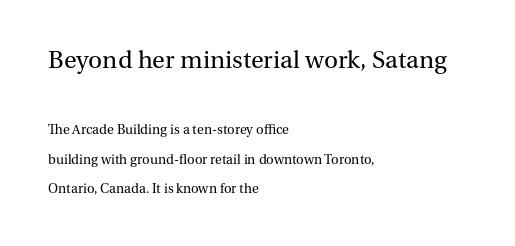
The image shows 26 px text type, upright; set left-aligned, loose line spacing (2.1x), normal letter spacing, not underlined; the first (top) block is 1.86x larger.
